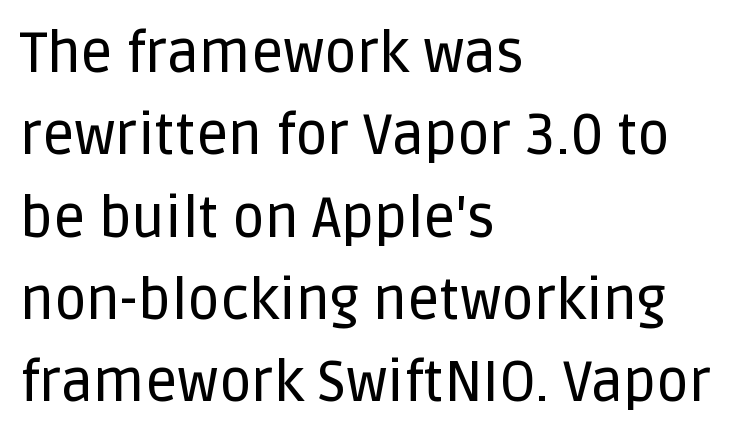
Looks like regular typesetting: each glyph gets only the width it needs. One glance says typical: line gaps are just what's usual. The letters sit at their default tracking, neither squeezed nor spread. The text was rendered using a sans face with plain stroke endings. Underline: absent. The paragraph has a hard left edge and a soft right edge.
